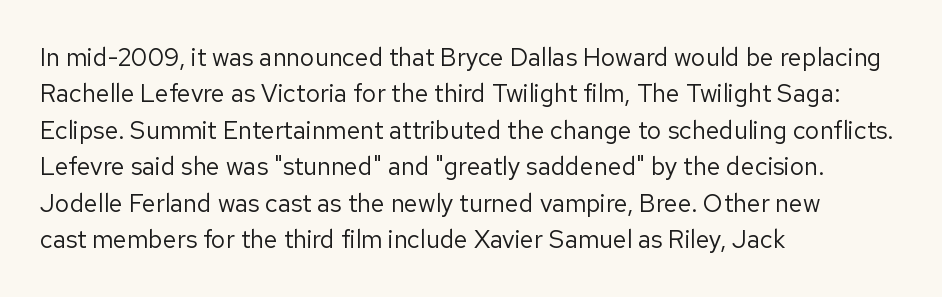
In terms of posture, this sample is upright. The passage shown has conventional tracking throughout. The zone under the glyphs is completely vacant. The lines are quadded left. These glyphs show unthickened strokes, regular width or finer. Rows of type keep a routine distance in the vertical direction.
